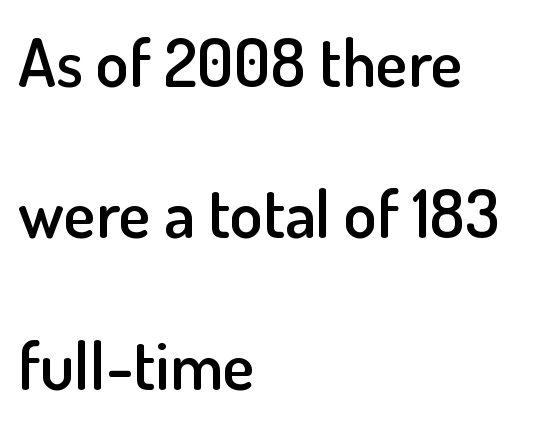
The image shows 67 px semibold sans-serif type, upright; set left-aligned, loose line spacing (2.26x), normal letter spacing, not underlined; low stroke contrast and a small x-height.
